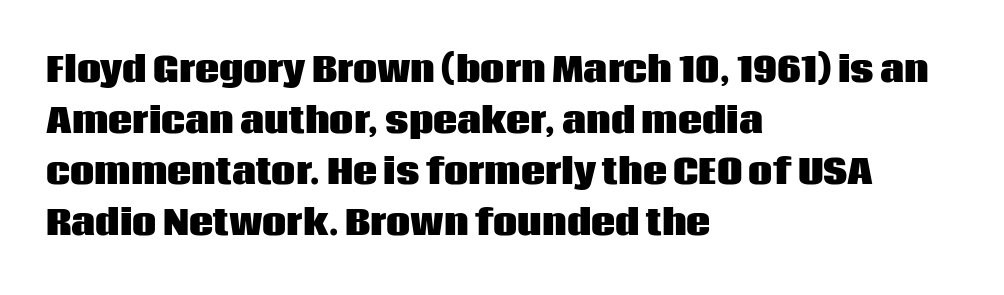
Q: Is the text bold? A: Yes.
Q: Is the text italic (slanted)? A: No, it is upright.
Q: Is the typeface a serif or a sans-serif typeface? A: Sans-serif.
Q: Is the text underlined? A: No.
Q: How is the paragraph aligned? A: Left-aligned.
Q: Is the spacing between letters normal or unusually wide? A: Normal.
Q: Is the spacing between lines tight, normal or loose? A: Normal.
Q: Width (condensed, normal, or wide)? A: Normal.
Q: Stroke contrast? A: Low.
Q: x-height? A: Large.
Q: Monospaced? A: No.
